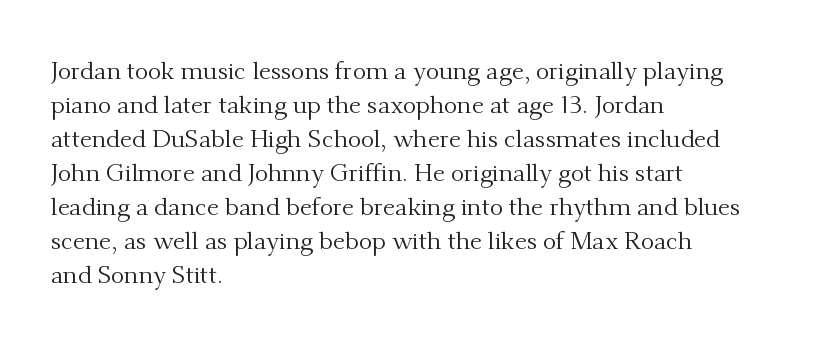
The image shows 25 px text type, upright; set left-aligned, normal line spacing (1.36x), normal letter spacing, not underlined.
